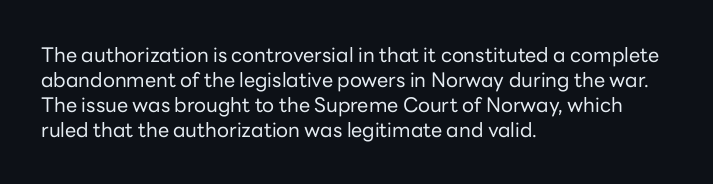
{"italic": "no", "bold": "no", "underline": "no", "align": "left", "line_spacing": "normal", "line_spacing_ratio": 1.25, "letter_spacing": "normal", "letter_spacing_em": 0.0, "glyph_px": 20}
